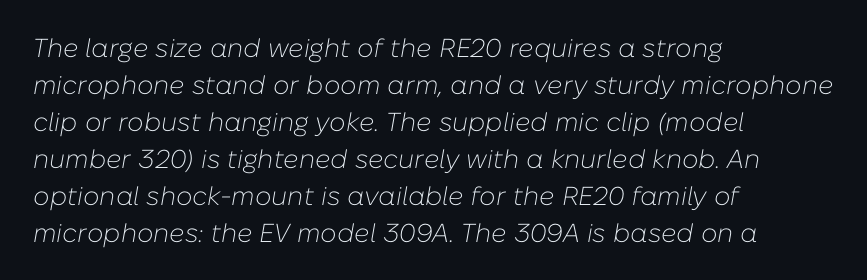
Q: Is the text bold? A: No.
Q: Is the text italic (slanted)? A: Yes, it leans right by about 10 degrees.
Q: Is the text underlined? A: No.
Q: How is the paragraph aligned? A: Left-aligned.
Q: Is the spacing between letters normal or unusually wide? A: Normal.
Q: Is the spacing between lines tight, normal or loose? A: Normal.
